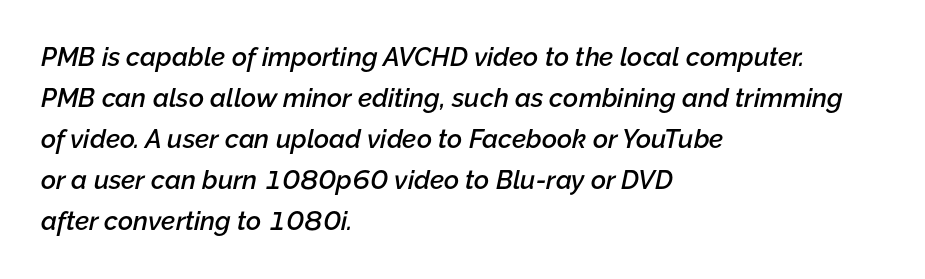
The image shows 26 px text type, italic (leaning right); set left-aligned, normal line spacing (1.58x), normal letter spacing, not underlined.
